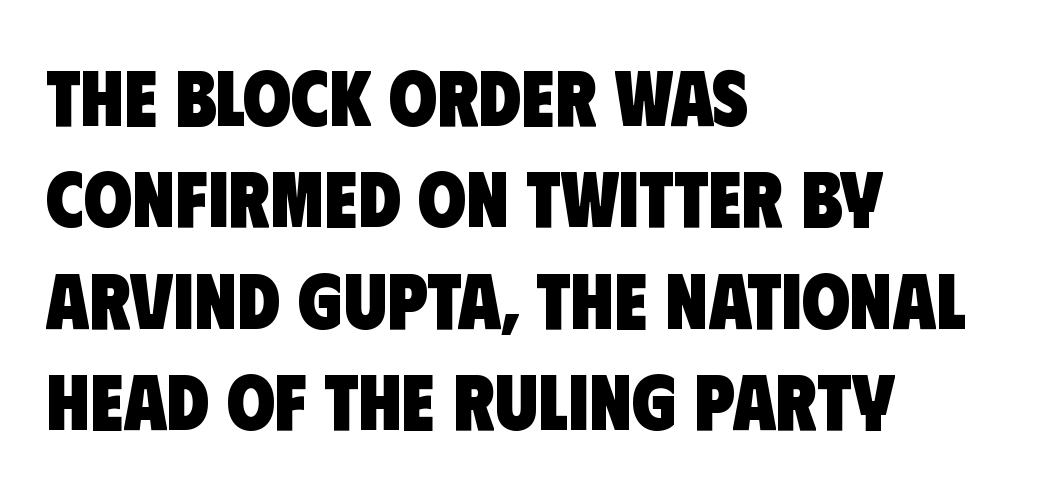
Q: Is the text bold? A: Yes.
Q: Is the typeface a serif or a sans-serif typeface? A: Sans-serif.
Q: Is the text underlined? A: No.
Q: How is the paragraph aligned? A: Left-aligned.
Q: Is the spacing between letters normal or unusually wide? A: Normal.
Q: Is the spacing between lines tight, normal or loose? A: Normal.
Q: Width (condensed, normal, or wide)? A: Condensed.
Q: Stroke contrast? A: Low.
Q: x-height? A: Large.
Q: Monospaced? A: No.
